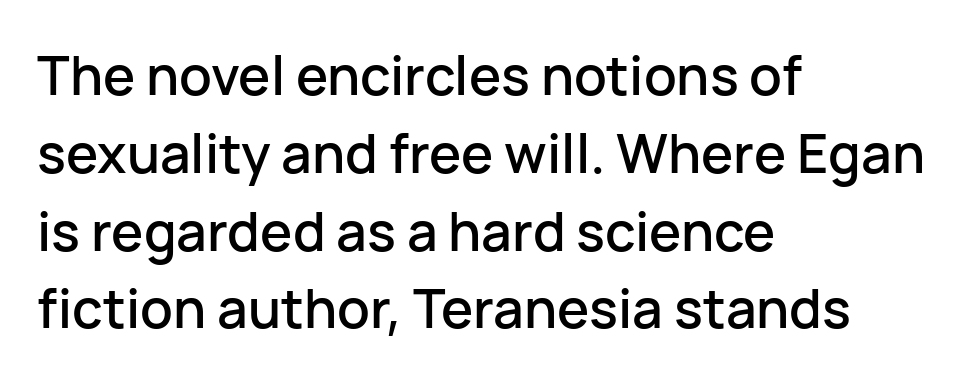
Q: Is the text italic (slanted)? A: No, it is upright.
Q: Is the typeface a serif or a sans-serif typeface? A: Sans-serif.
Q: Is the text underlined? A: No.
Q: How is the paragraph aligned? A: Left-aligned.
Q: Is the spacing between letters normal or unusually wide? A: Normal.
Q: Is the spacing between lines tight, normal or loose? A: Normal.
Q: Width (condensed, normal, or wide)? A: Normal.
Q: Stroke contrast? A: Low.
Q: x-height? A: Medium.
Q: Monospaced? A: No.
